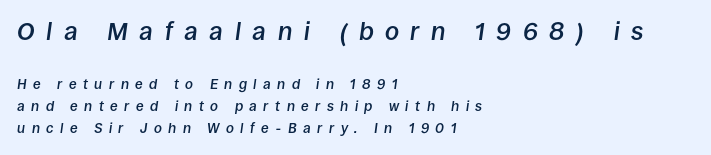
{"italic": "yes", "lean": "right", "slant_degrees": 8, "bold": "semi", "underline": "no", "align": "left", "line_spacing": "normal", "line_spacing_ratio": 1.57, "letter_spacing": "wide", "letter_spacing_em": 0.46, "larger_block": "first", "size_ratio": 1.79, "glyph_px": 25}
